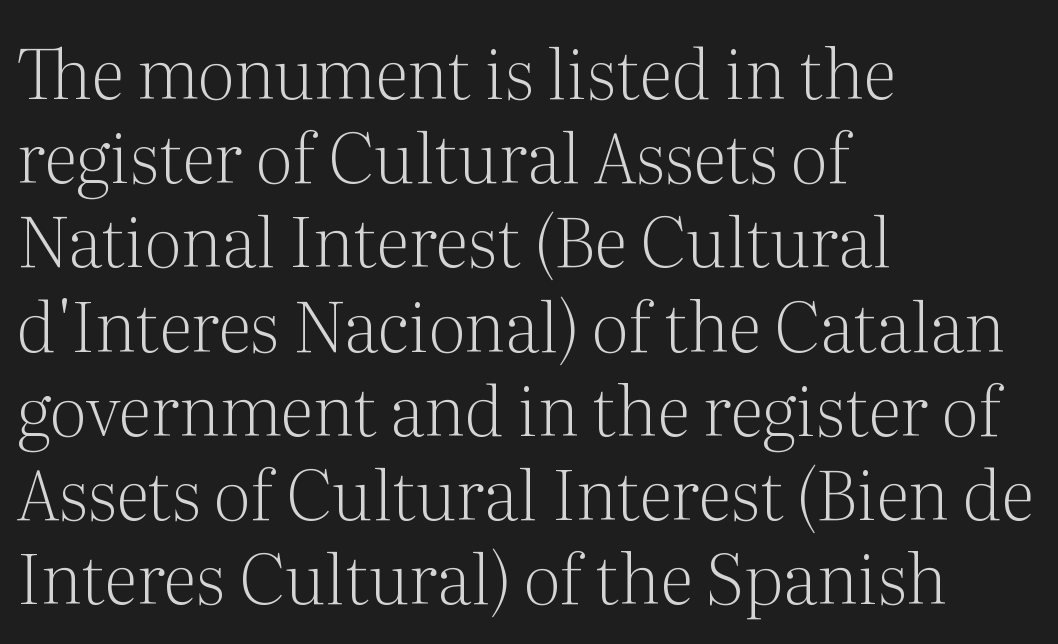
The image shows 69 px light serif type, upright; set left-aligned, line spacing 1.22x, normal letter spacing, not underlined; medium stroke contrast and a medium x-height.
